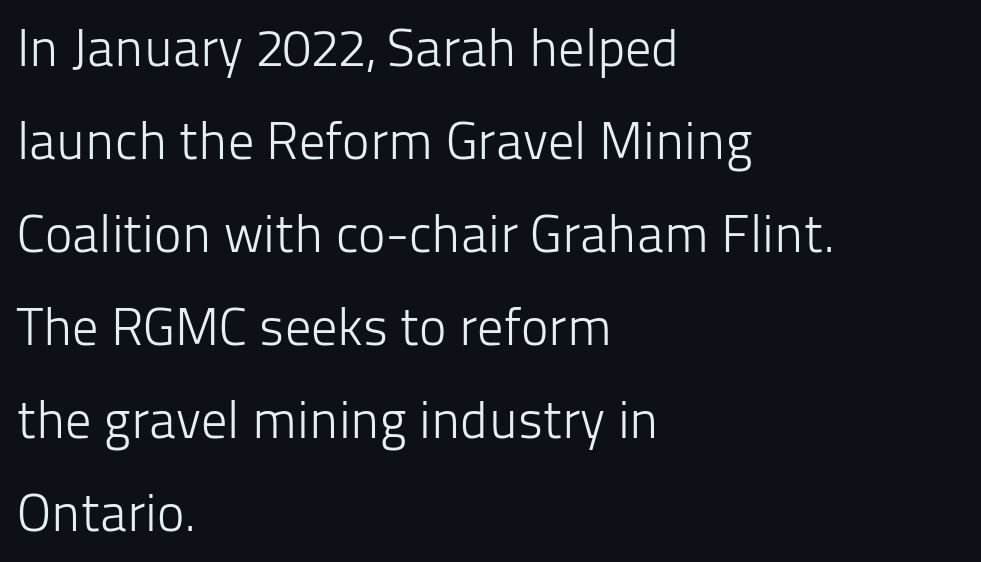
Each letter's strokes conclude bluntly, with no projecting serifs. A quiet, ordinary-to-light weight characterises the typeface. The letters stand upright; this is a roman face. The specimen omits any rule beneath the text block's lines. Character widths vary here, with narrow letters taking less room than wide ones. Compared with typical body copy, the letter spacing here is the same.
